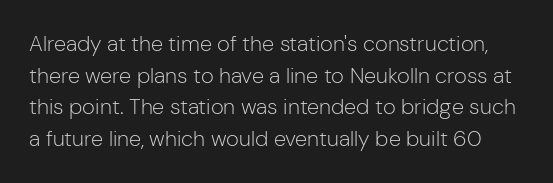
{"italic": "no", "bold": "no", "underline": "no", "line_spacing": "normal", "line_spacing_ratio": 1.44, "letter_spacing": "normal", "letter_spacing_em": 0.0, "glyph_px": 22}
